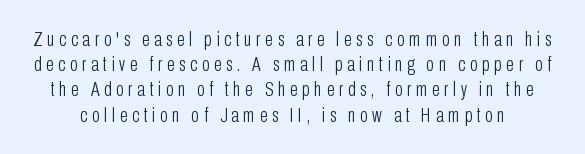
Loose tracking; the words dissolve into strings of separated letters. Ink coverage per letter is moderate at most. Check under the words: just untouched page. Ordinary non-slanted type is in use.
